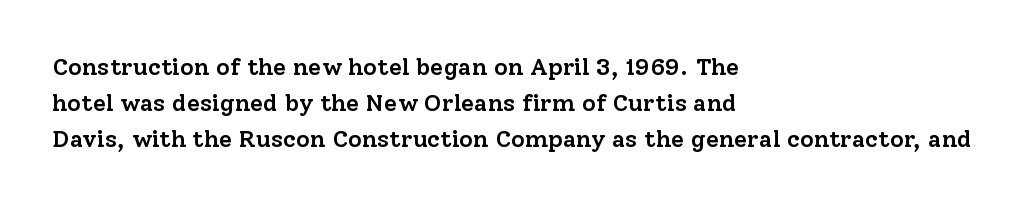
The type is set solid horizontally, with unmodified tracking. The space beneath each line is pristine and unruled. The passage shown stacks its lines at a standard gap. Visually the block forms a straight wall on the left and a jagged coastline on the right. The characters look somewhat weighty, a semibold short of true bold.
